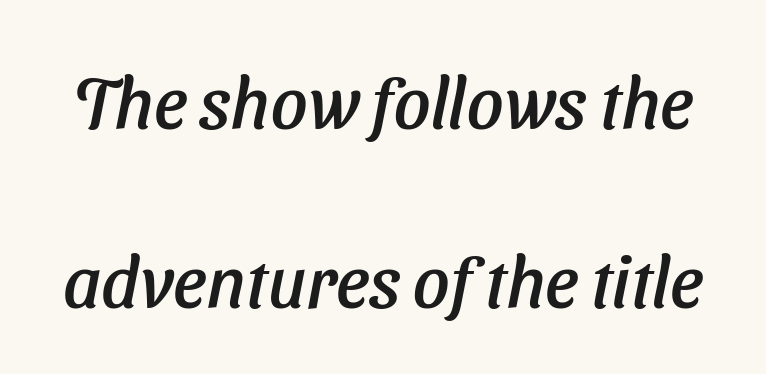
Anything drawn beneath the words? Only blank space. Regarding leading, the lines here are spaced well apart. There is no visible air inserted between adjacent glyphs. Does the lettering tilt? It does — this is italic.
